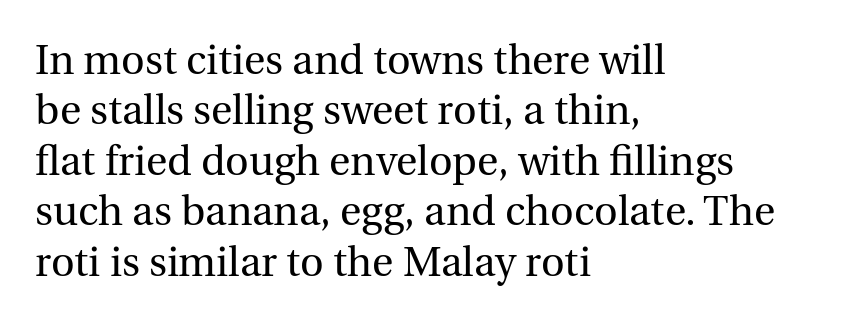
{"serif": "yes", "italic": "no", "bold": "no", "weight": "regular", "width": "normal", "x_height": "medium", "monospaced": "no", "underline": "no", "align": "left", "line_spacing_ratio": 1.23, "letter_spacing": "normal", "letter_spacing_em": 0.0, "glyph_px": 41}
